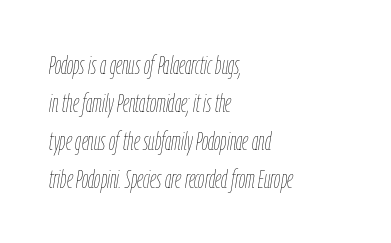
Q: Is the text bold? A: No.
Q: Is the text italic (slanted)? A: Yes, it leans right by about 9 degrees.
Q: Is the text underlined? A: No.
Q: How is the paragraph aligned? A: Left-aligned.
Q: Is the spacing between letters normal or unusually wide? A: Normal.
Q: Is the spacing between lines tight, normal or loose? A: Normal.
